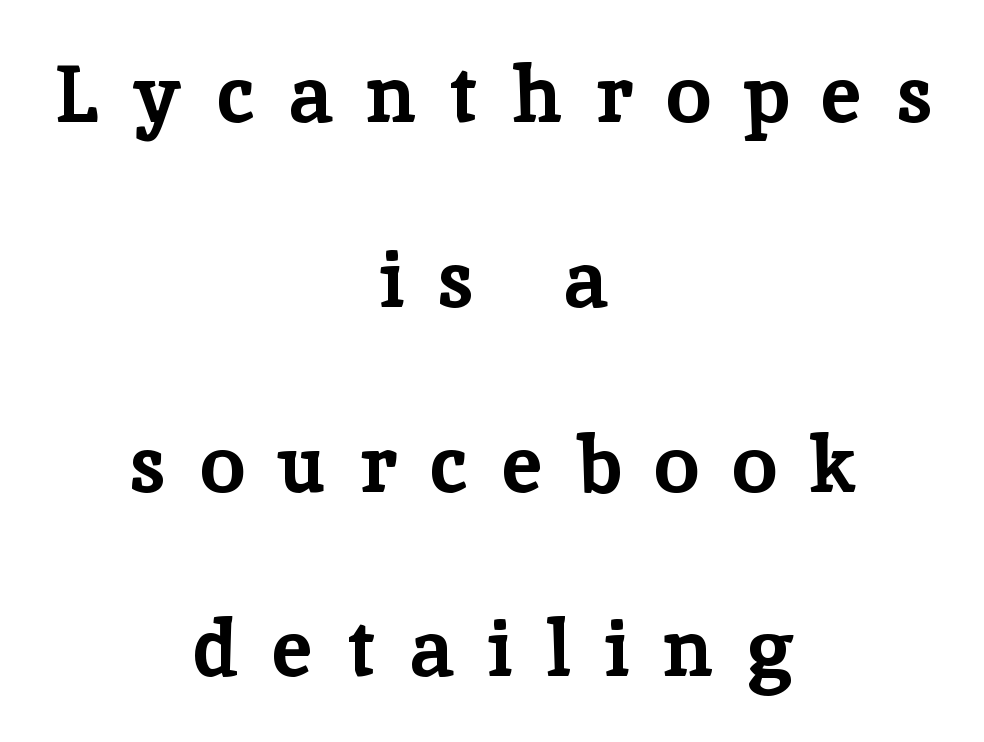
The image shows 80 px bold serif type, upright; set centered, loose line spacing (2.31x), unusually wide letter spacing (+0.43 em), not underlined; low stroke contrast and a medium x-height.
